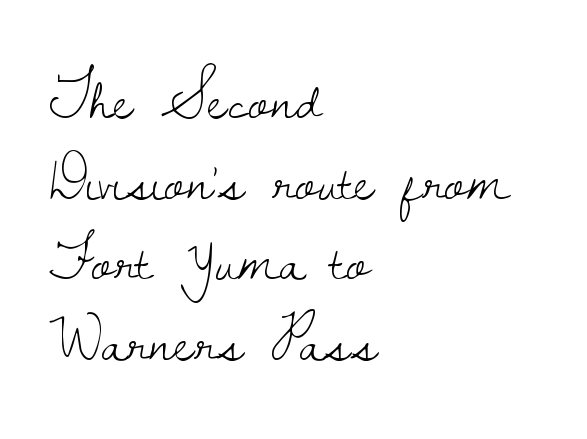
{"serif": "yes", "bold": "no", "weight": "light", "width": "normal", "stroke_contrast": "low", "x_height": "small", "monospaced": "no", "underline": "no", "align": "left", "line_spacing": "normal", "line_spacing_ratio": 1.32, "letter_spacing": "normal", "letter_spacing_em": 0.0, "glyph_px": 61}
